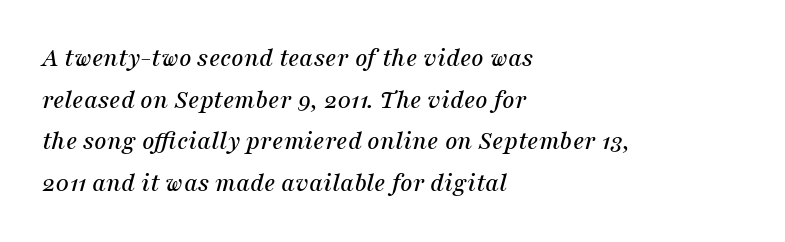
The image shows 27 px text type, italic (leaning right); set left-aligned, normal line spacing (1.54x), normal letter spacing, not underlined.
